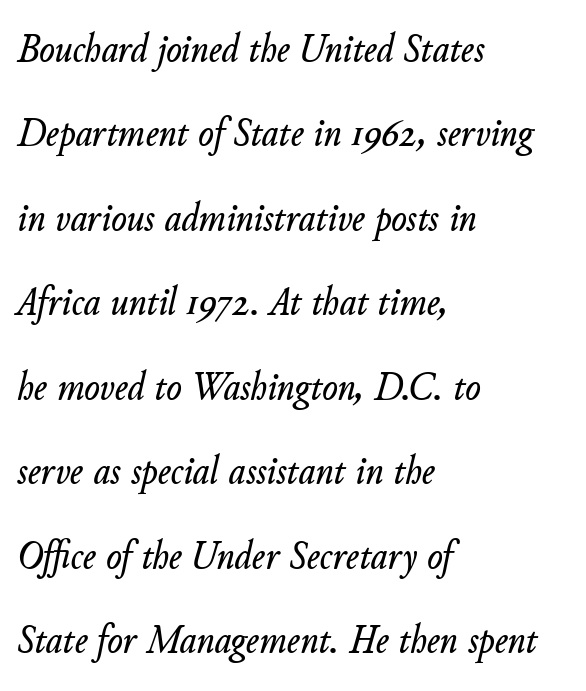
{"italic": "yes", "lean": "right", "slant_degrees": 11, "width": "normal", "stroke_contrast": "low", "x_height": "small", "monospaced": "no", "underline": "no", "align": "left", "line_spacing": "loose", "line_spacing_ratio": 2.06, "letter_spacing": "normal", "letter_spacing_em": 0.0, "glyph_px": 41}
